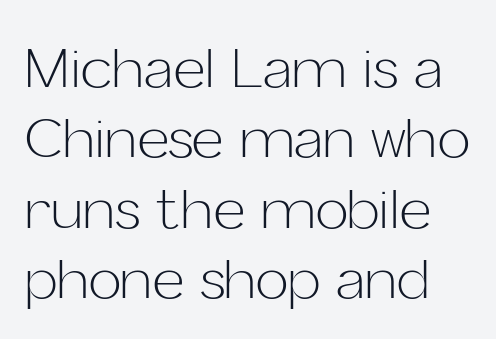
Q: Is the text bold? A: No.
Q: Is the text italic (slanted)? A: No, it is upright.
Q: Is the typeface a serif or a sans-serif typeface? A: Sans-serif.
Q: Is the text underlined? A: No.
Q: Is the spacing between letters normal or unusually wide? A: Normal.
Q: Is the spacing between lines tight, normal or loose? A: Normal.
Q: Width (condensed, normal, or wide)? A: Normal.
Q: Stroke contrast? A: Low.
Q: x-height? A: Medium.
Q: Monospaced? A: No.
